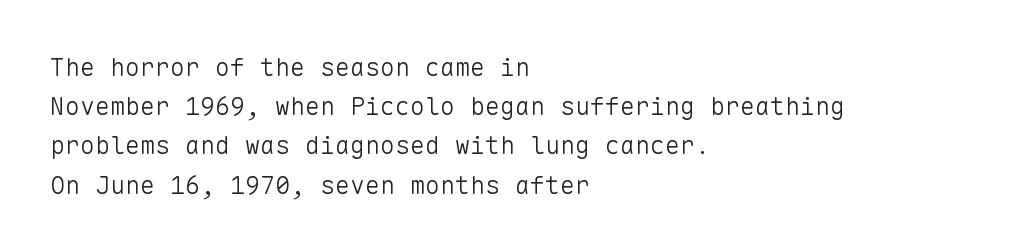
Q: Is the text bold? A: No.
Q: Is the text italic (slanted)? A: No, it is upright.
Q: Is the text underlined? A: No.
Q: How is the paragraph aligned? A: Left-aligned.
Q: Is the spacing between letters normal or unusually wide? A: Normal.
Q: Is the spacing between lines tight, normal or loose? A: Normal.
